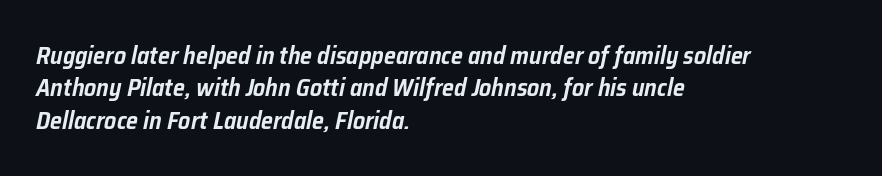
Q: Is the text italic (slanted)? A: Yes, it leans right by about 12 degrees.
Q: Is the text underlined? A: No.
Q: How is the paragraph aligned? A: Left-aligned.
Q: Is the spacing between letters normal or unusually wide? A: Normal.
Q: Is the spacing between lines tight, normal or loose? A: Normal.
